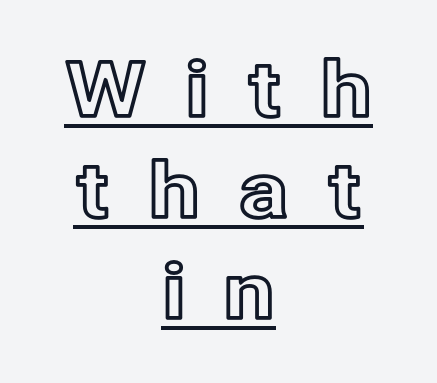
Q: Is the text italic (slanted)? A: No, it is upright.
Q: Is the text underlined? A: Yes.
Q: How is the paragraph aligned? A: Centered.
Q: Is the spacing between letters normal or unusually wide? A: Unusually wide.
Q: Is the spacing between lines tight, normal or loose? A: Normal.
Q: Width (condensed, normal, or wide)? A: Normal.
Q: x-height? A: Medium.
Q: Monospaced? A: No.
